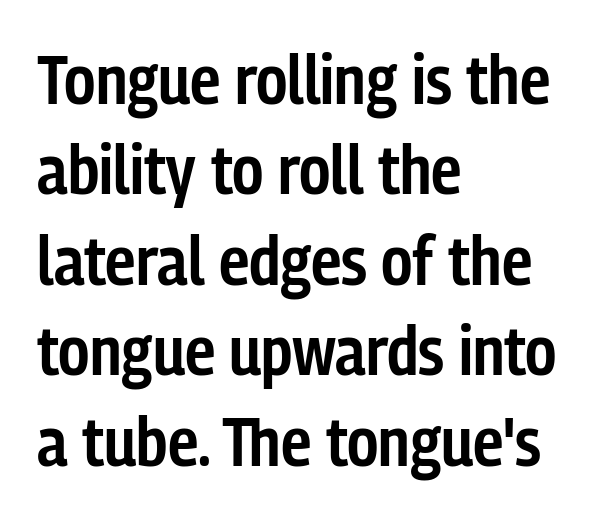
Q: Is the text bold? A: Semi-bold.
Q: Is the text italic (slanted)? A: No, it is upright.
Q: Is the typeface a serif or a sans-serif typeface? A: Sans-serif.
Q: Is the text underlined? A: No.
Q: How is the paragraph aligned? A: Left-aligned.
Q: Is the spacing between letters normal or unusually wide? A: Normal.
Q: Is the spacing between lines tight, normal or loose? A: Normal.
Q: Width (condensed, normal, or wide)? A: Condensed.
Q: Stroke contrast? A: Low.
Q: x-height? A: Medium.
Q: Monospaced? A: No.
